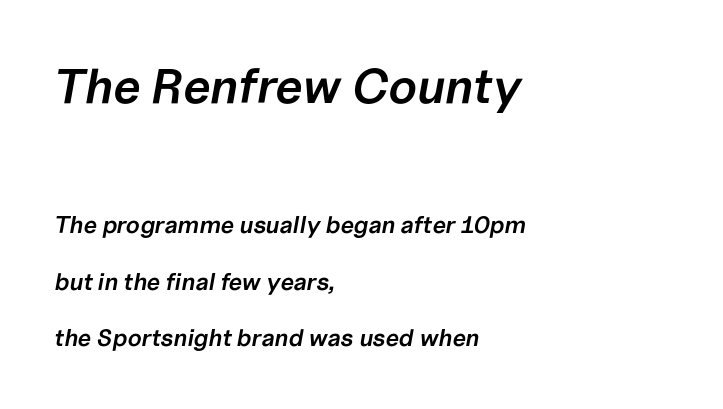
An italicized treatment has been applied to the whole sample. The letters advance in unequal steps, a hallmark of proportional type. The string is rendered with underlining switched off. Tracking value appears to be zero — textbook default spacing. Two sizes are in play, and the larger belongs to the first block.
